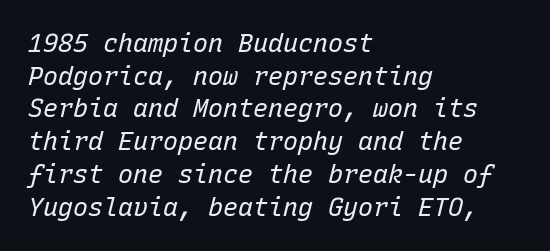
The image shows 25 px text type, italic (leaning right); set left-aligned, normal line spacing (1.31x), normal letter spacing, not underlined.
